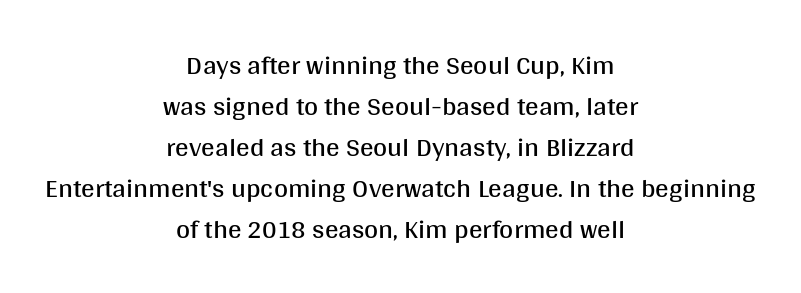
Q: Is the text bold? A: No.
Q: Is the text italic (slanted)? A: No, it is upright.
Q: Is the text underlined? A: No.
Q: How is the paragraph aligned? A: Centered.
Q: Is the spacing between letters normal or unusually wide? A: Normal.
Q: Is the spacing between lines tight, normal or loose? A: Normal.
